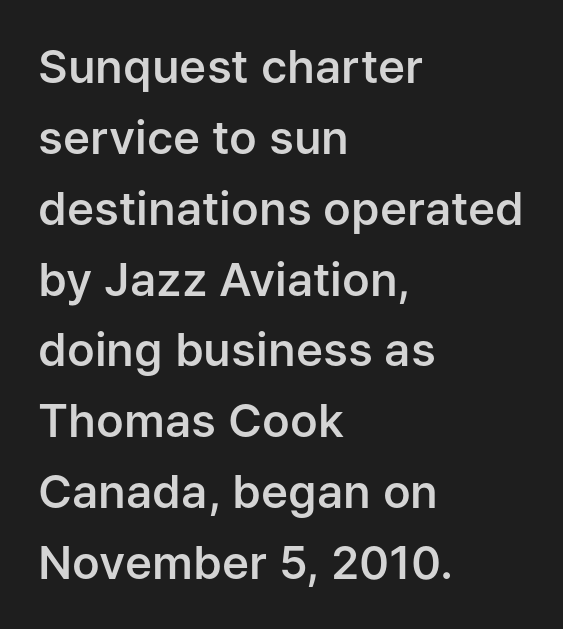
{"serif": "no", "italic": "no", "bold": "semi", "weight": "semibold", "width": "normal", "stroke_contrast": "low", "x_height": "medium", "monospaced": "no", "underline": "no", "align": "left", "line_spacing": "normal", "line_spacing_ratio": 1.54, "letter_spacing": "normal", "letter_spacing_em": 0.0, "glyph_px": 46}
